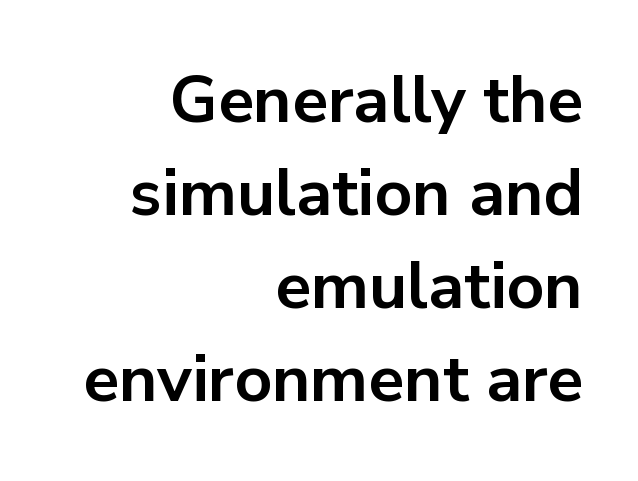
Q: Is the text bold? A: Yes.
Q: Is the text italic (slanted)? A: No, it is upright.
Q: Is the typeface a serif or a sans-serif typeface? A: Sans-serif.
Q: Is the text underlined? A: No.
Q: How is the paragraph aligned? A: Right-aligned.
Q: Is the spacing between letters normal or unusually wide? A: Normal.
Q: Is the spacing between lines tight, normal or loose? A: Normal.
Q: Width (condensed, normal, or wide)? A: Normal.
Q: Stroke contrast? A: Low.
Q: x-height? A: Medium.
Q: Monospaced? A: No.
